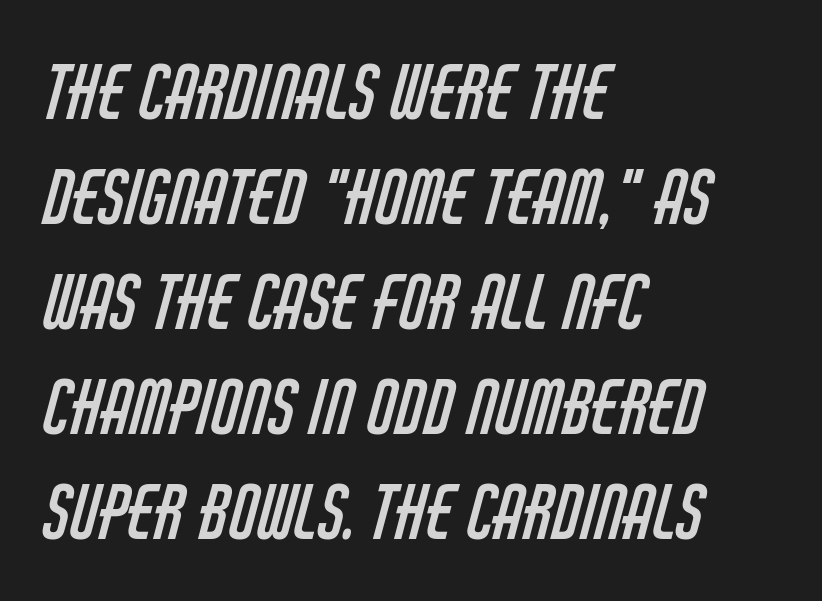
This sample keeps an unexceptional amount of space between lines. These lines are set flush left with a ragged right edge. The font family rendered here belongs to the sans-serif group. Is the stroke heavy? The answer is a plain regular-or-lighter. Short note: letters normally spaced. Decoration check: the copy has no underline.
